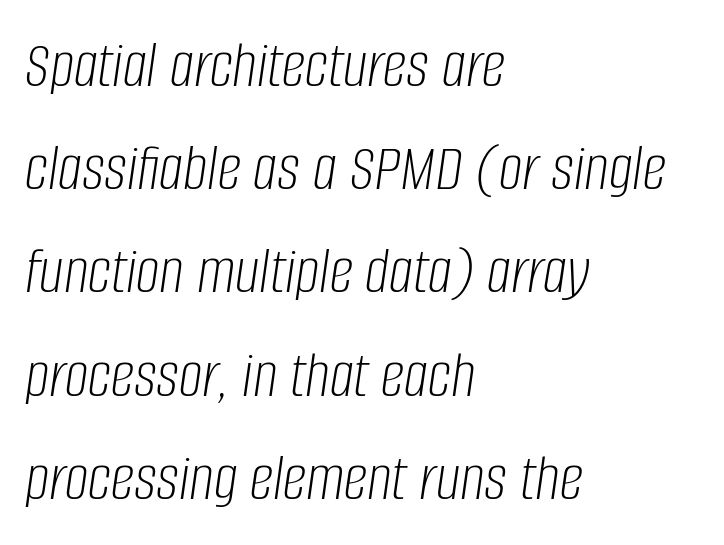
The image shows 67 px light, condensed type, italic (leaning right); set left-aligned, normal line spacing (1.54x), normal letter spacing, not underlined; low stroke contrast and a large x-height.
